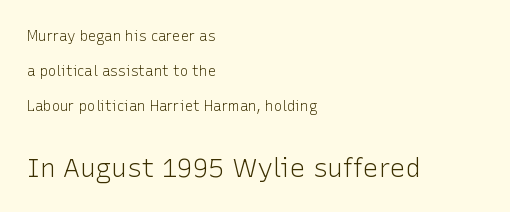
The image shows 26 px text type, upright; set left-aligned, loose line spacing (2.49x), normal letter spacing, not underlined; the second (bottom) block is 1.86x larger.
